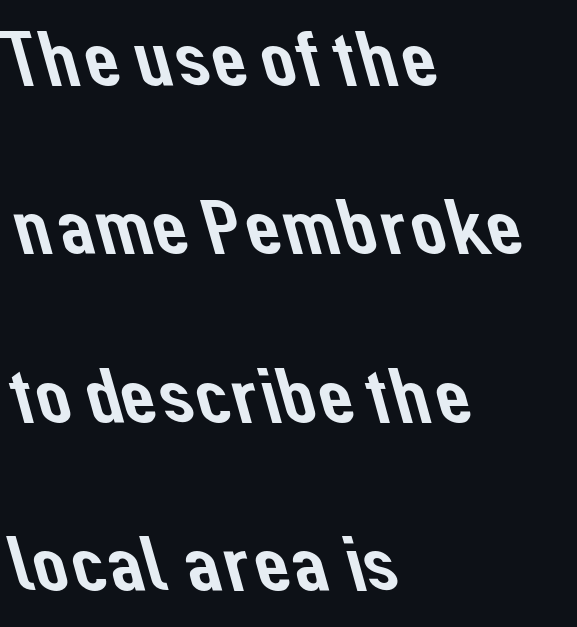
The image shows 79 px sans-serif type; set left-aligned, loose line spacing (2.13x), normal letter spacing, not underlined; low stroke contrast and a medium x-height.
